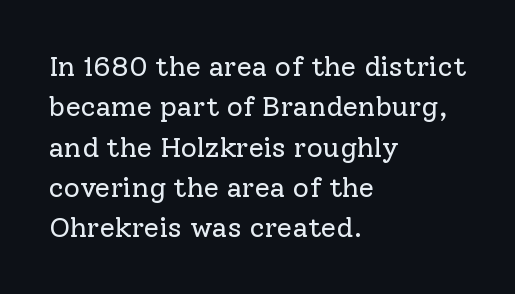
Q: Is the text bold? A: No.
Q: Is the text italic (slanted)? A: No, it is upright.
Q: Is the typeface a serif or a sans-serif typeface? A: Serif.
Q: Is the text underlined? A: No.
Q: How is the paragraph aligned? A: Left-aligned.
Q: Is the spacing between letters normal or unusually wide? A: Normal.
Q: Is the spacing between lines tight, normal or loose? A: Normal.
Q: Width (condensed, normal, or wide)? A: Normal.
Q: Stroke contrast? A: Low.
Q: x-height? A: Medium.
Q: Monospaced? A: No.
